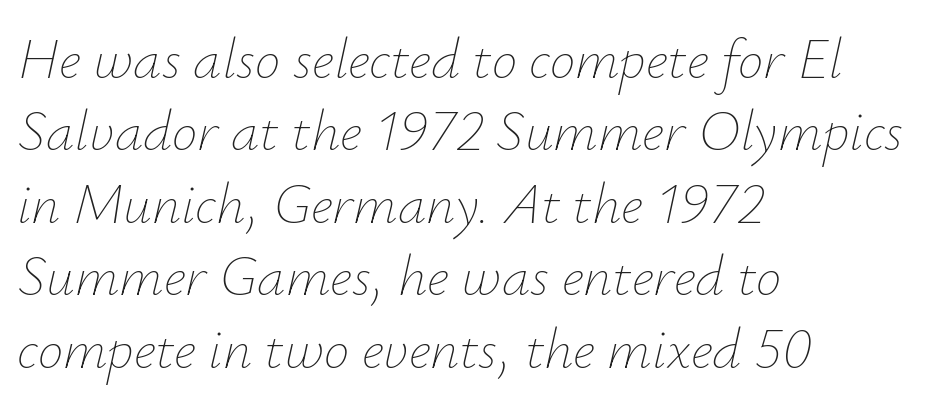
{"italic": "yes", "lean": "right", "slant_degrees": 12, "bold": "no", "weight": "thin", "width": "normal", "stroke_contrast": "low", "x_height": "small", "monospaced": "no", "underline": "no", "align": "left", "line_spacing": "normal", "line_spacing_ratio": 1.27, "letter_spacing": "normal", "letter_spacing_em": 0.0, "glyph_px": 57}
